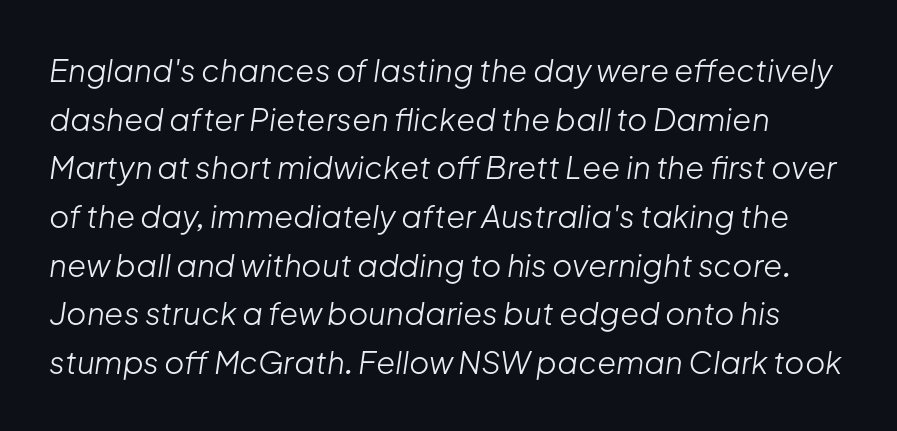
The image shows 31 px light type, italic (leaning right); set normal line spacing (1.57x), normal letter spacing, not underlined; low stroke contrast and a medium x-height.
